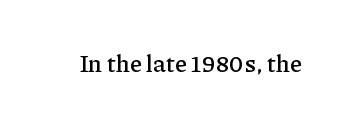
Observe the ordinary spacing: letters are neighbours, not strangers. Underline: absent. Rendered with straight, roman letterforms.
